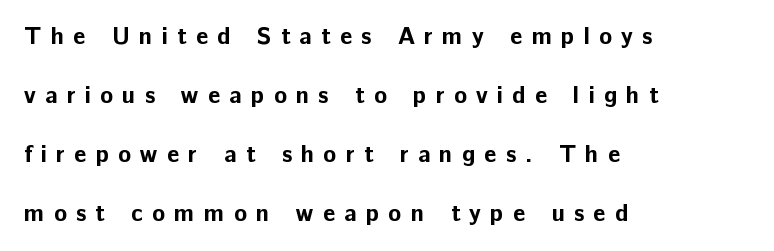
{"italic": "no", "bold": "yes", "underline": "no", "align": "left", "line_spacing": "loose", "line_spacing_ratio": 2.46, "letter_spacing": "wide", "letter_spacing_em": 0.38, "glyph_px": 24}
